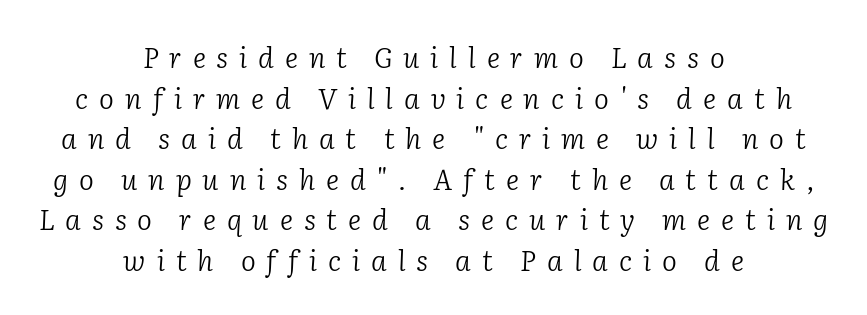
Q: Is the text bold? A: No.
Q: Is the text italic (slanted)? A: Yes, it leans right by about 2 degrees.
Q: Is the typeface a serif or a sans-serif typeface? A: Serif.
Q: Is the text underlined? A: No.
Q: How is the paragraph aligned? A: Centered.
Q: Is the spacing between letters normal or unusually wide? A: Unusually wide.
Q: Is the spacing between lines tight, normal or loose? A: Normal.
Q: Width (condensed, normal, or wide)? A: Normal.
Q: Stroke contrast? A: Low.
Q: x-height? A: Medium.
Q: Monospaced? A: No.
